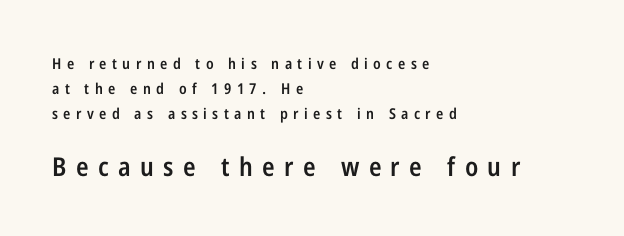
Q: Is the text bold? A: Semi-bold.
Q: Is the text italic (slanted)? A: No, it is upright.
Q: Is the text underlined? A: No.
Q: How is the paragraph aligned? A: Left-aligned.
Q: Is the spacing between letters normal or unusually wide? A: Unusually wide.
Q: Is the spacing between lines tight, normal or loose? A: Normal.
Q: Which block of text is set in a larger size, the first (top) or the second (bottom)? A: The second (bottom) one.
